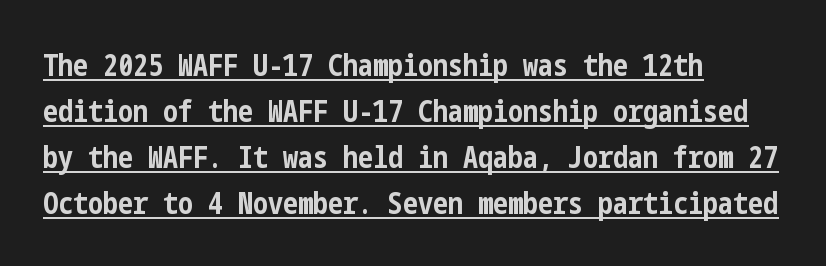
The image shows 30 px bold, condensed sans-serif type, upright; set left-aligned, normal line spacing (1.53x), normal letter spacing, underlined; low stroke contrast and a medium x-height.
